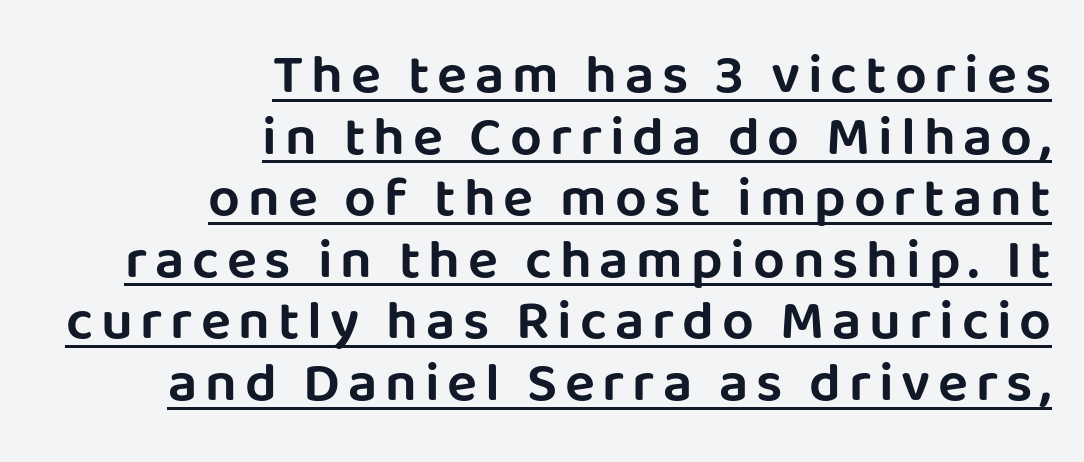
{"serif": "no", "italic": "no", "width": "normal", "stroke_contrast": "low", "x_height": "large", "monospaced": "no", "underline": "yes", "align": "right", "line_spacing": "tight", "line_spacing_ratio": 1.1, "glyph_px": 56}
